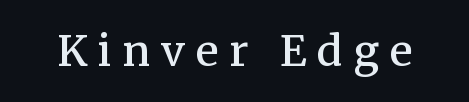
Q: Is the text bold? A: Semi-bold.
Q: Is the text italic (slanted)? A: No, it is upright.
Q: Is the typeface a serif or a sans-serif typeface? A: Serif.
Q: Is the text underlined? A: No.
Q: Is the spacing between letters normal or unusually wide? A: Unusually wide.
Q: Width (condensed, normal, or wide)? A: Normal.
Q: Stroke contrast? A: Medium.
Q: x-height? A: Medium.
Q: Monospaced? A: No.
